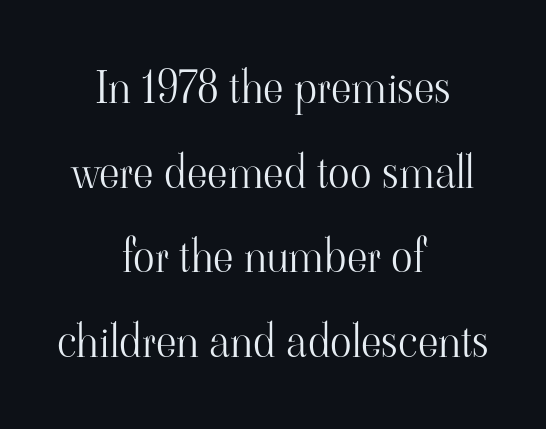
{"serif": "yes", "italic": "no", "bold": "no", "weight": "light", "width": "normal", "stroke_contrast": "high", "x_height": "small", "monospaced": "no", "underline": "no", "align": "center", "line_spacing_ratio": 1.88, "letter_spacing": "normal", "letter_spacing_em": 0.0, "glyph_px": 45}
